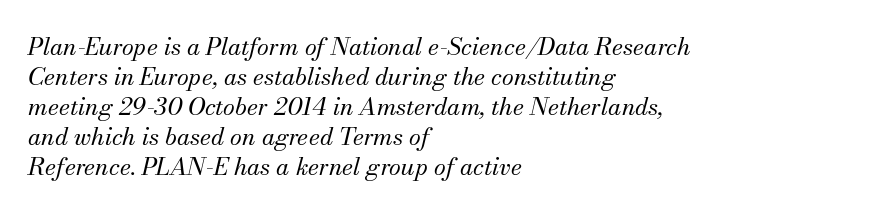
The image shows 24 px text type, italic (leaning right); set left-aligned, normal line spacing (1.25x), normal letter spacing, not underlined.
